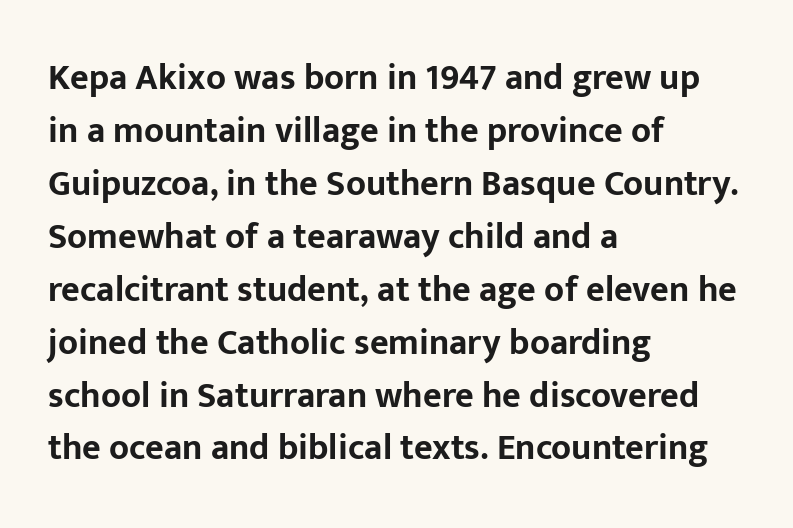
The image shows 36 px bold sans-serif type, upright; set left-aligned, normal line spacing (1.47x), normal letter spacing, not underlined; low stroke contrast and a medium x-height.
